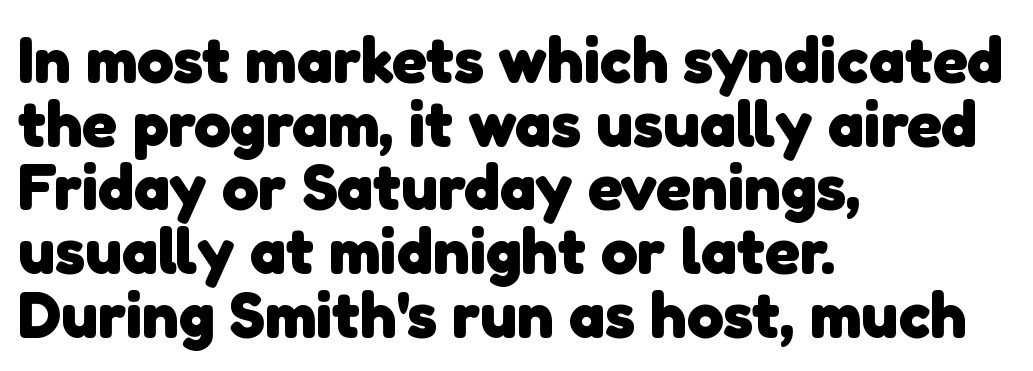
{"serif": "no", "bold": "yes", "weight": "heavy", "width": "normal", "stroke_contrast": "low", "x_height": "medium", "monospaced": "no", "underline": "no", "align": "left", "line_spacing": "tight", "line_spacing_ratio": 0.98, "letter_spacing": "normal", "letter_spacing_em": 0.0, "glyph_px": 65}
